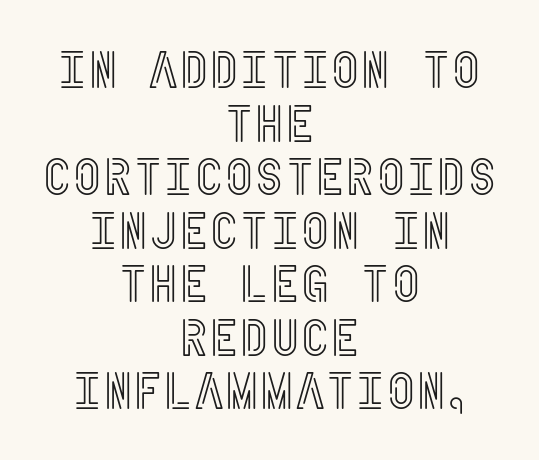
Does the lettering tilt? It doesn't — this is upright. Check under the words: just untouched page. A typesetter would call this leading minimal, almost set solid. Typeset on center — no edge is straight. Tracking here is standard; glyphs follow each other at the usual distance.
